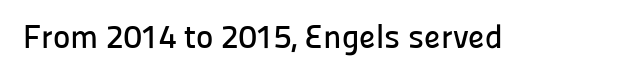
{"serif": "no", "italic": "no", "width": "normal", "stroke_contrast": "low", "x_height": "medium", "monospaced": "no", "underline": "no", "letter_spacing": "normal", "letter_spacing_em": 0.0, "glyph_px": 33}
